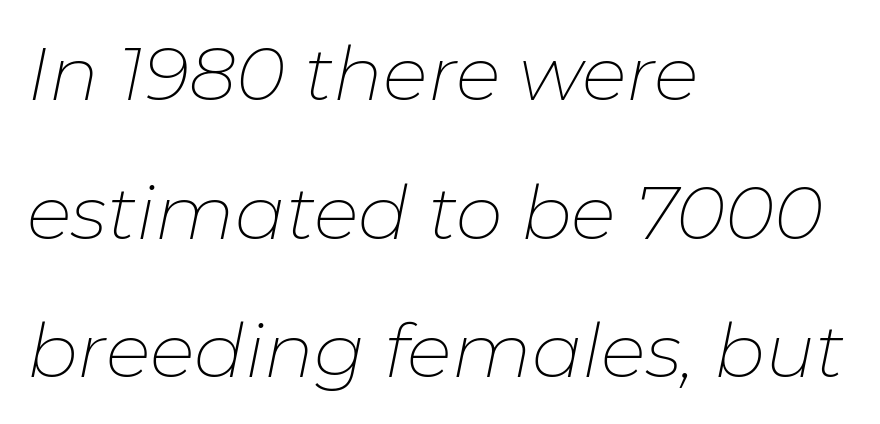
{"italic": "yes", "lean": "right", "slant_degrees": 11, "bold": "no", "weight": "thin", "width": "normal", "stroke_contrast": "low", "x_height": "medium", "monospaced": "no", "underline": "no", "align": "left", "line_spacing_ratio": 1.85, "letter_spacing": "normal", "letter_spacing_em": 0.0, "glyph_px": 75}
